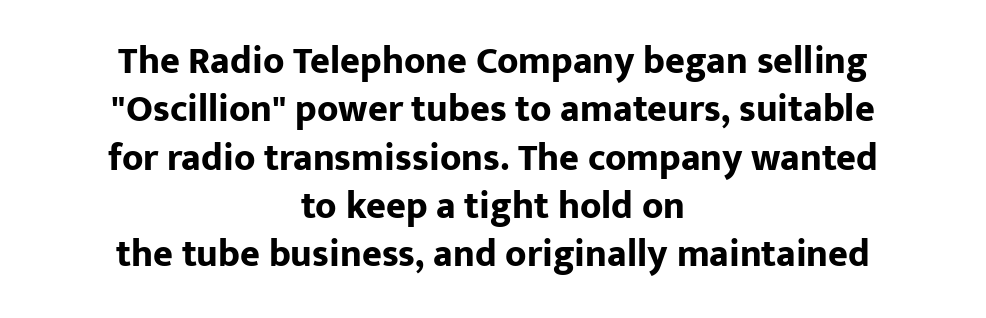
The image shows 38 px bold sans-serif type, upright; set centered, normal line spacing (1.27x), normal letter spacing, not underlined; low stroke contrast and a medium x-height.
